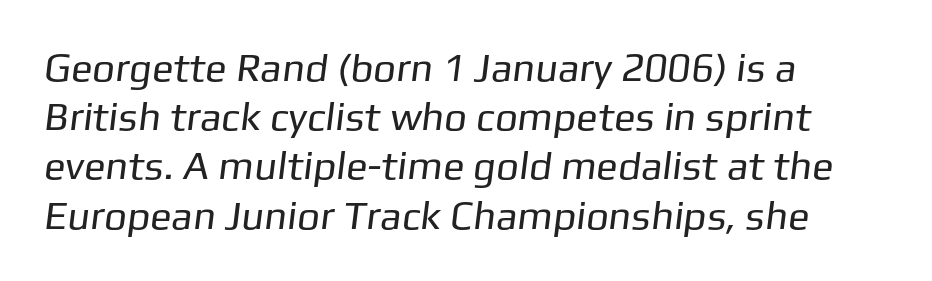
The type family on display is of the sans-serif kind. Quick note: underline off. The gaps between neighbouring characters are ordinary and unremarkable. The weight tops out at a normal text grade. Teacher's note: observe the even left margin — that is flush-left alignment.
